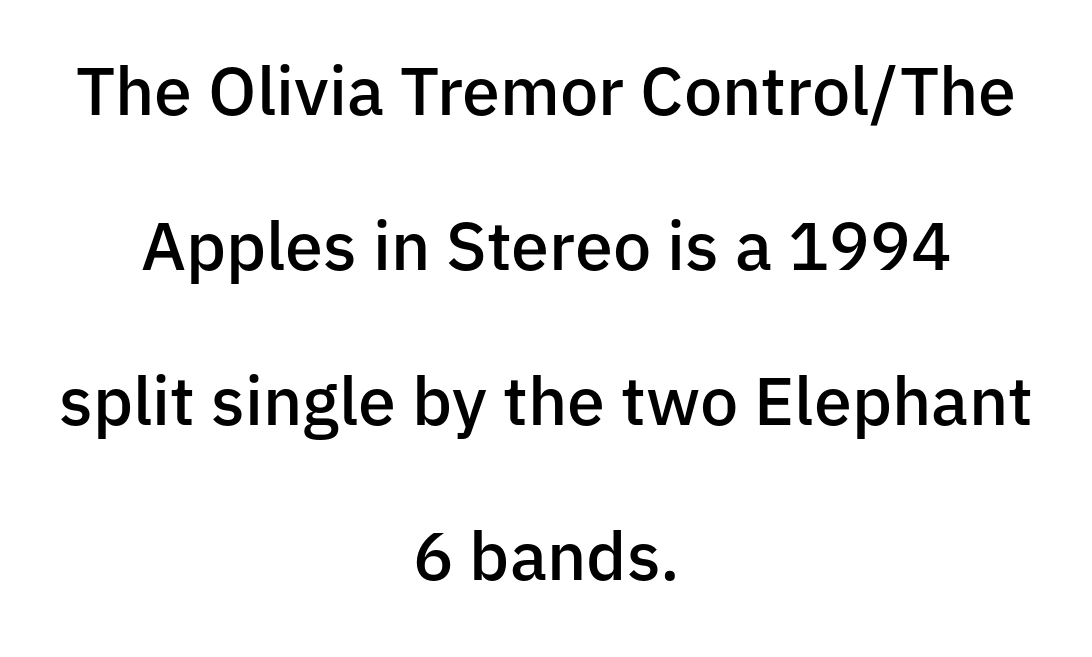
The block of text is sparse from top to bottom, with ample space between rows. Bold? Not quite — semibold, heavier than regular but stopping short. Is this a fixed-width face? No — the glyphs have proportional, varying widths. Here the glyphs are tracked normally, forming tight word shapes.
